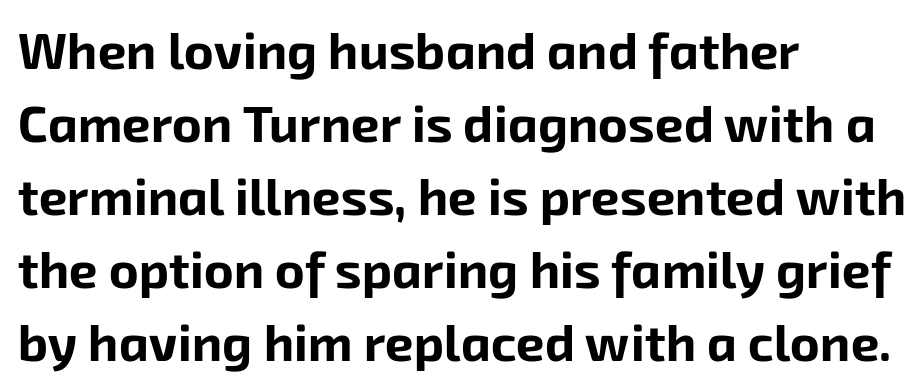
{"serif": "no", "bold": "yes", "weight": "bold", "width": "normal", "stroke_contrast": "low", "x_height": "medium", "monospaced": "no", "underline": "no", "align": "left", "line_spacing": "normal", "line_spacing_ratio": 1.43, "letter_spacing": "normal", "letter_spacing_em": 0.0, "glyph_px": 51}
